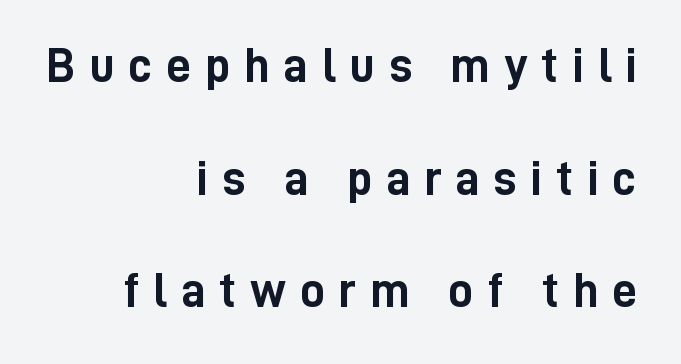
Q: Is the text bold? A: Yes.
Q: Is the text italic (slanted)? A: No, it is upright.
Q: Is the typeface a serif or a sans-serif typeface? A: Sans-serif.
Q: Is the text underlined? A: No.
Q: How is the paragraph aligned? A: Right-aligned.
Q: Is the spacing between letters normal or unusually wide? A: Unusually wide.
Q: Is the spacing between lines tight, normal or loose? A: Loose.
Q: Width (condensed, normal, or wide)? A: Condensed.
Q: Stroke contrast? A: Low.
Q: x-height? A: Medium.
Q: Monospaced? A: No.
